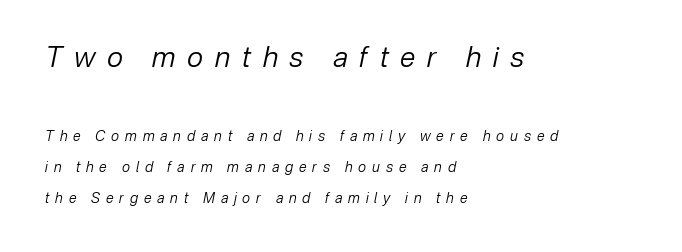
Weight: regular or lighter. The typesetter chose a ragged-right arrangement here. Varying glyph widths throughout — classic text-font behaviour. These lines were composed using italics.
